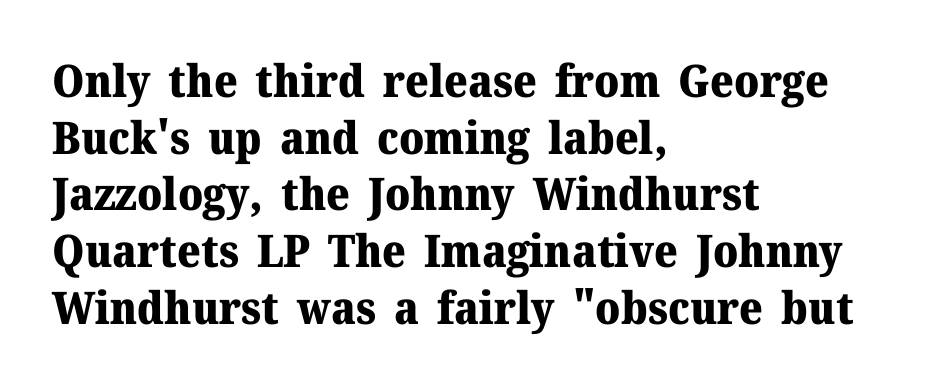
Q: Is the text bold? A: Yes.
Q: Is the text italic (slanted)? A: No, it is upright.
Q: Is the typeface a serif or a sans-serif typeface? A: Serif.
Q: Is the text underlined? A: No.
Q: How is the paragraph aligned? A: Left-aligned.
Q: Is the spacing between letters normal or unusually wide? A: Normal.
Q: Is the spacing between lines tight, normal or loose? A: Normal.
Q: Width (condensed, normal, or wide)? A: Normal.
Q: Stroke contrast? A: Medium.
Q: x-height? A: Medium.
Q: Monospaced? A: No.
